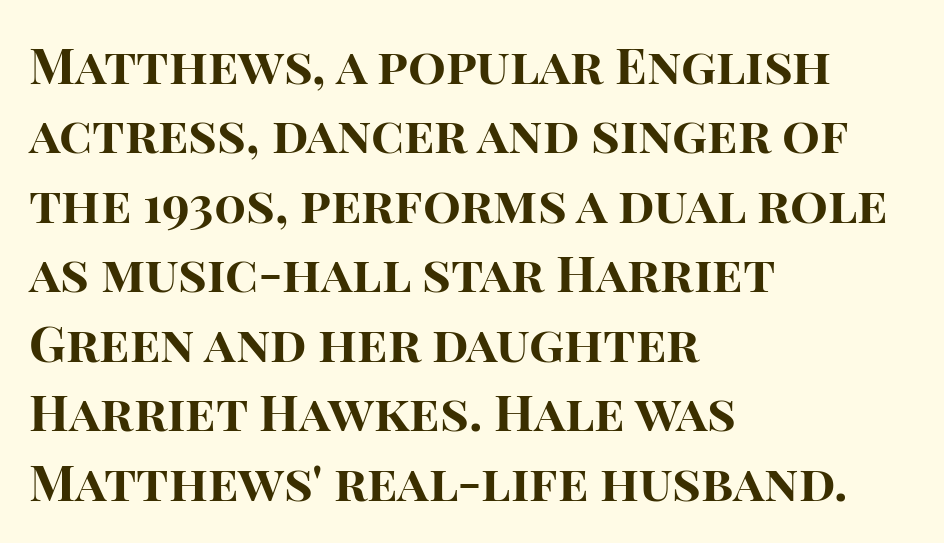
The image shows 50 px bold sans-serif type, upright; set left-aligned, normal line spacing (1.39x), normal letter spacing, not underlined; high stroke contrast and a large x-height.
